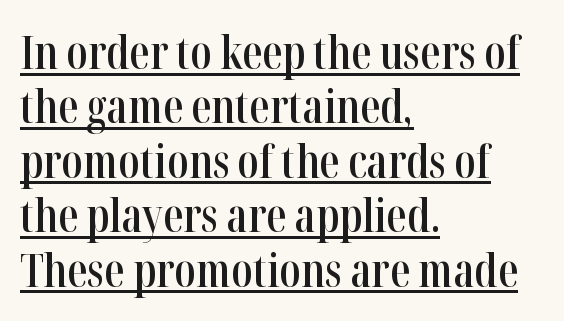
{"serif": "yes", "italic": "no", "bold": "semi", "weight": "semibold", "width": "condensed", "stroke_contrast": "high", "x_height": "medium", "monospaced": "no", "underline": "yes", "align": "left", "line_spacing_ratio": 1.21, "letter_spacing": "normal", "letter_spacing_em": 0.0, "glyph_px": 45}
